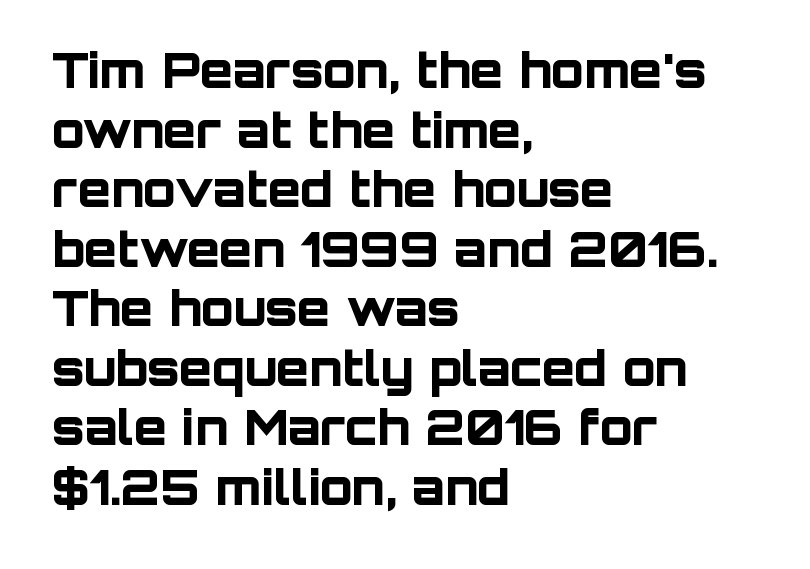
The image shows 48 px bold sans-serif type, upright; set left-aligned, line spacing 1.24x, normal letter spacing, not underlined; low stroke contrast and a large x-height.
